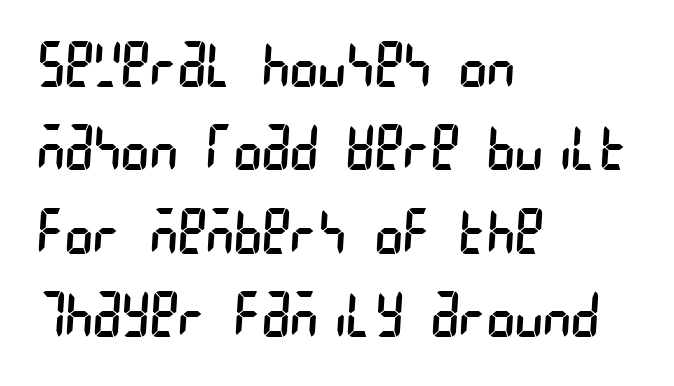
No word sits above an underline. Are there feet on the stems? There aren't — it's a sans. Baseline-to-baseline distance is the conventional proportion of letter height. Caption: face not bold, strokes unweighted. Does the copy run flush right? No — it runs flush left. The tracking reads as untouched default to a designer's eye.
